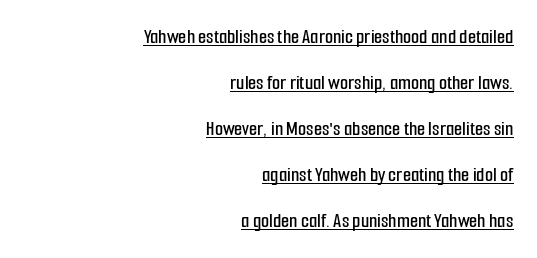
Q: Is the text italic (slanted)? A: No, it is upright.
Q: Is the text underlined? A: Yes.
Q: How is the paragraph aligned? A: Right-aligned.
Q: Is the spacing between letters normal or unusually wide? A: Normal.
Q: Is the spacing between lines tight, normal or loose? A: Loose.
